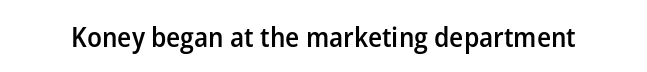
The image shows 28 px semibold sans-serif type, upright; set normal letter spacing, not underlined; low stroke contrast and a medium x-height.
